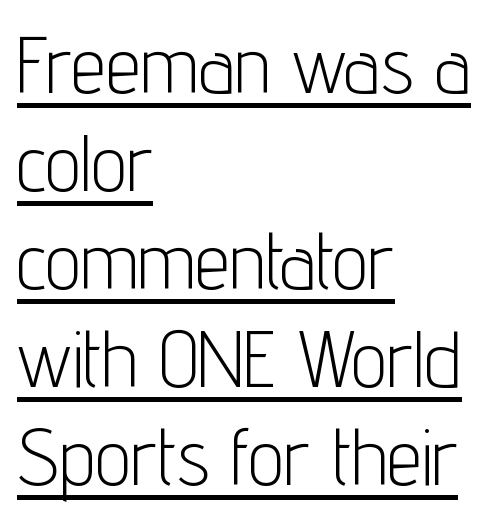
{"serif": "no", "italic": "no", "bold": "no", "weight": "light", "width": "condensed", "stroke_contrast": "low", "x_height": "medium", "monospaced": "no", "underline": "yes", "align": "left", "line_spacing_ratio": 1.24, "letter_spacing": "normal", "letter_spacing_em": 0.0, "glyph_px": 79}
